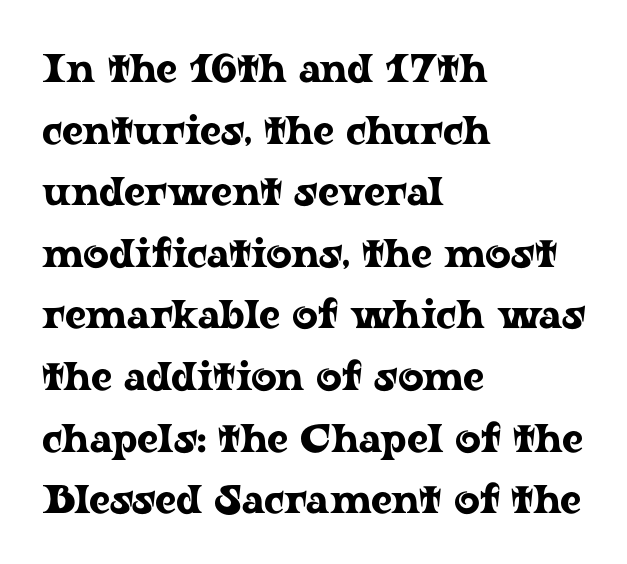
{"serif": "yes", "italic": "no", "width": "wide", "stroke_contrast": "low", "x_height": "medium", "monospaced": "no", "underline": "no", "align": "left", "line_spacing": "normal", "line_spacing_ratio": 1.54, "letter_spacing": "normal", "letter_spacing_em": 0.0, "glyph_px": 40}
